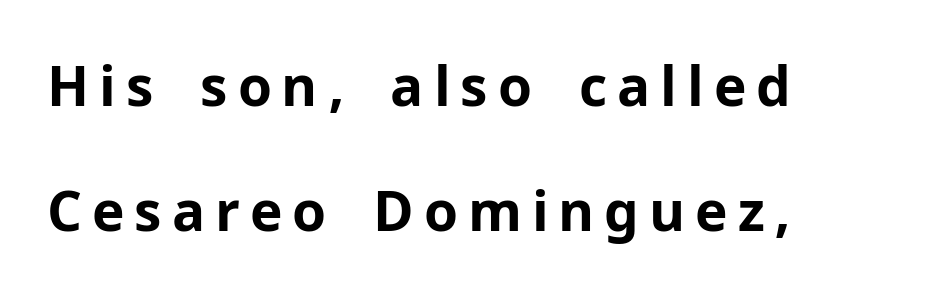
The image shows 55 px bold sans-serif type, upright; set left-aligned, loose line spacing (2.27x), not underlined; low stroke contrast and a medium x-height.
